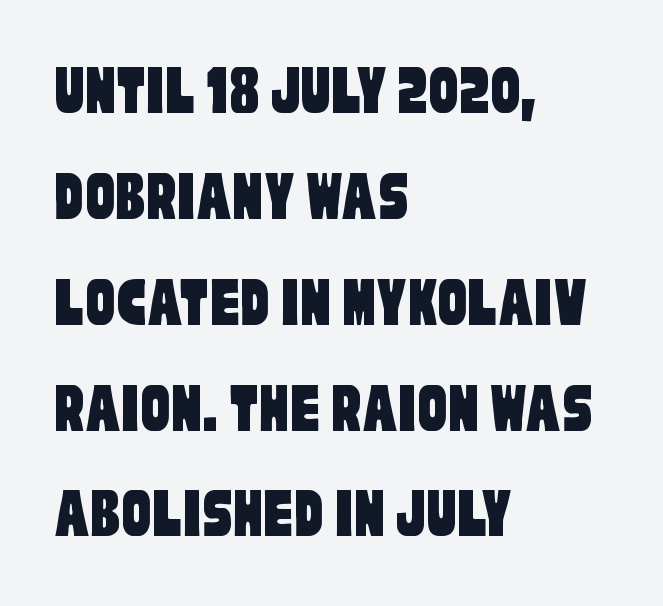
The image shows 73 px condensed sans-serif type; set left-aligned, normal line spacing (1.45x), normal letter spacing, not underlined; low stroke contrast and a large x-height.
